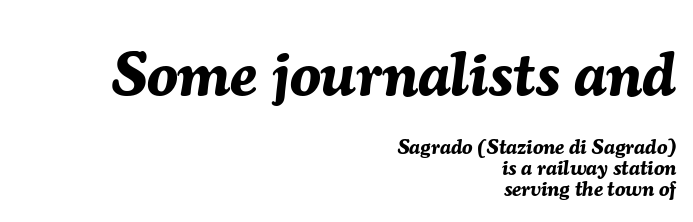
{"italic": "yes", "lean": "right", "slant_degrees": 7, "bold": "yes", "weight": "bold", "width": "normal", "stroke_contrast": "medium", "x_height": "medium", "monospaced": "no", "underline": "no", "align": "right", "line_spacing": "tight", "line_spacing_ratio": 0.98, "letter_spacing": "normal", "letter_spacing_em": 0.0, "larger_block": "first", "size_ratio": 2.95, "glyph_px": 62}
